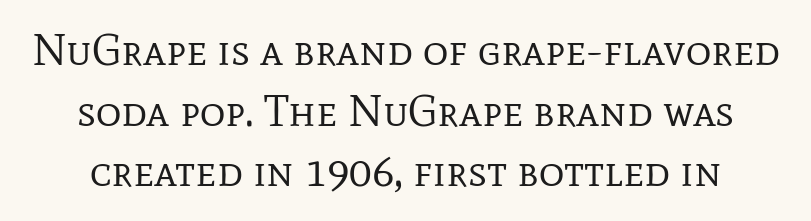
Q: Is the text bold? A: No.
Q: Is the text italic (slanted)? A: No, it is upright.
Q: Is the typeface a serif or a sans-serif typeface? A: Serif.
Q: Is the text underlined? A: No.
Q: Is the spacing between letters normal or unusually wide? A: Normal.
Q: Is the spacing between lines tight, normal or loose? A: Normal.
Q: Width (condensed, normal, or wide)? A: Normal.
Q: Stroke contrast? A: Low.
Q: x-height? A: Medium.
Q: Monospaced? A: No.
